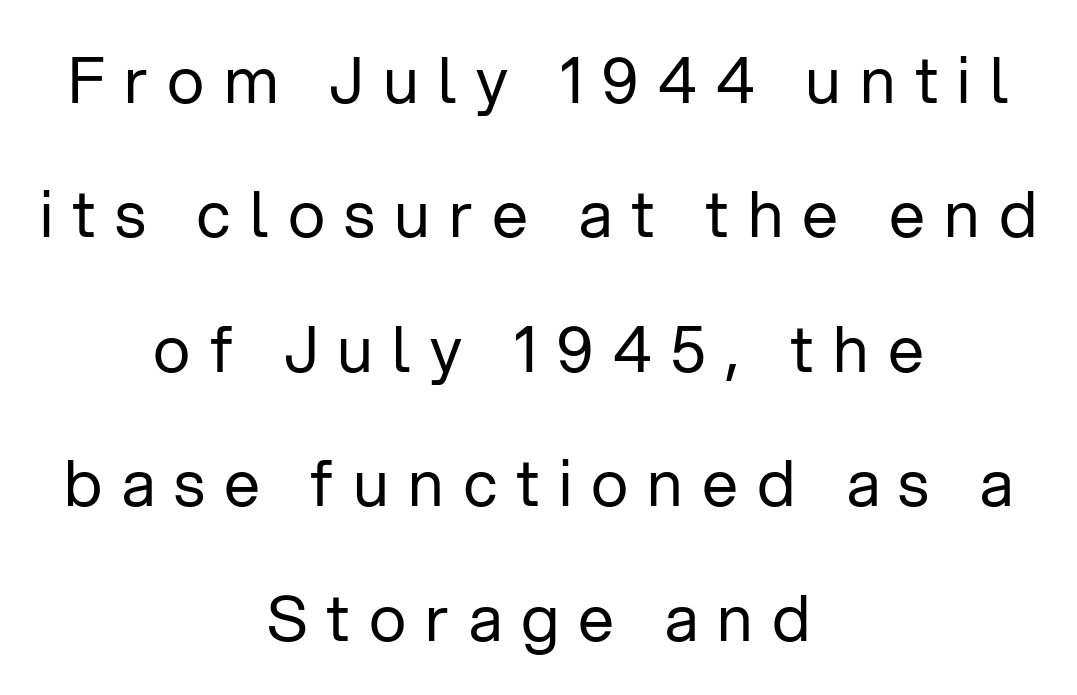
The image shows 64 px regular-weight sans-serif type, upright; set centered, loose line spacing (2.1x), unusually wide letter spacing (+0.3 em), not underlined; low stroke contrast and a medium x-height.
